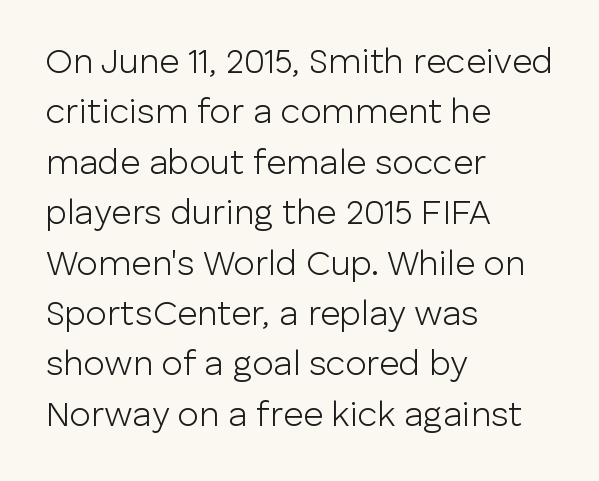
The image shows 35 px light sans-serif type, upright; set left-aligned, normal line spacing (1.44x), normal letter spacing, not underlined; low stroke contrast and a medium x-height.
